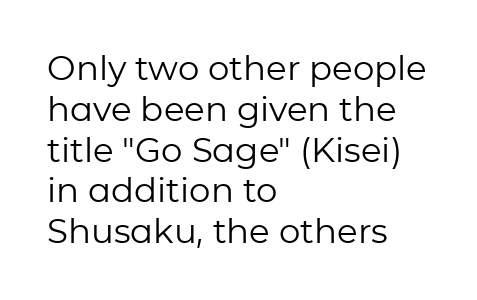
The image shows 34 px regular-weight sans-serif type, upright; set left-aligned, line spacing 1.2x, normal letter spacing, not underlined; low stroke contrast and a medium x-height.
